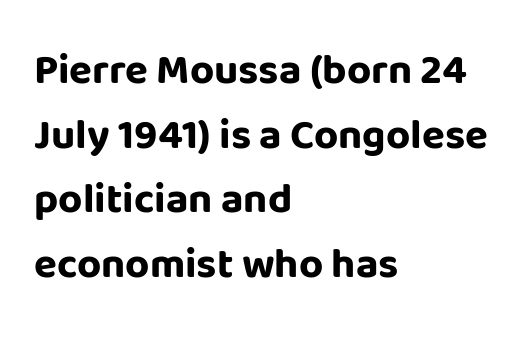
{"serif": "no", "italic": "no", "bold": "yes", "weight": "bold", "width": "normal", "stroke_contrast": "low", "x_height": "large", "monospaced": "no", "underline": "no", "align": "left", "line_spacing": "normal", "line_spacing_ratio": 1.54, "letter_spacing": "normal", "letter_spacing_em": 0.0, "glyph_px": 42}
